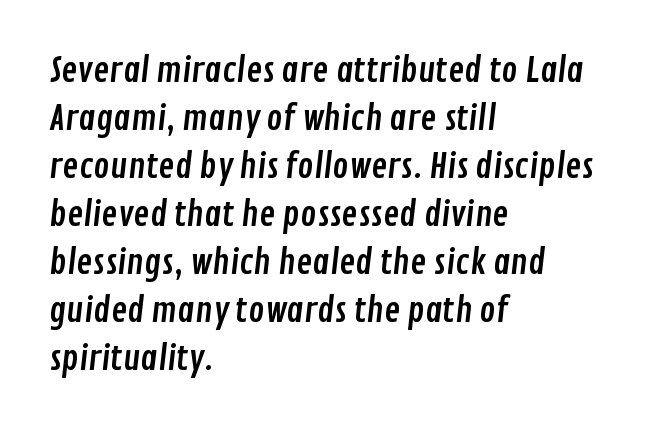
The image shows 34 px condensed sans-serif type; set left-aligned, normal line spacing (1.41x), normal letter spacing, not underlined; low stroke contrast and a medium x-height.
